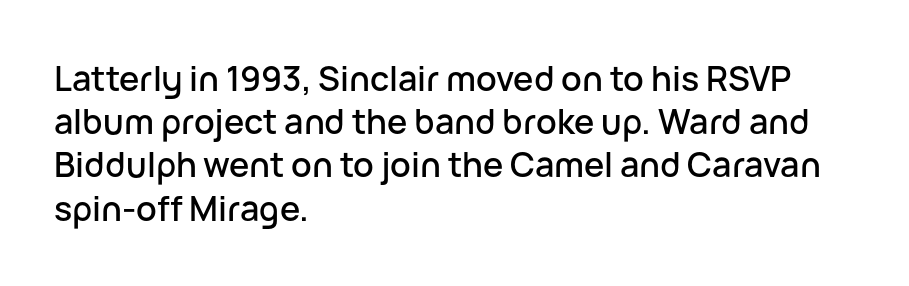
{"serif": "no", "italic": "no", "width": "normal", "stroke_contrast": "low", "x_height": "medium", "monospaced": "no", "underline": "no", "align": "left", "line_spacing": "normal", "line_spacing_ratio": 1.27, "letter_spacing": "normal", "letter_spacing_em": 0.0, "glyph_px": 34}
